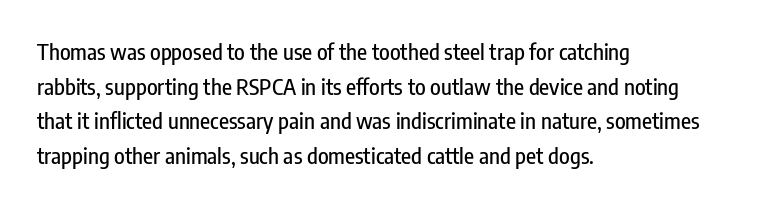
Q: Is the text italic (slanted)? A: No, it is upright.
Q: Is the text underlined? A: No.
Q: How is the paragraph aligned? A: Left-aligned.
Q: Is the spacing between letters normal or unusually wide? A: Normal.
Q: Is the spacing between lines tight, normal or loose? A: Normal.
